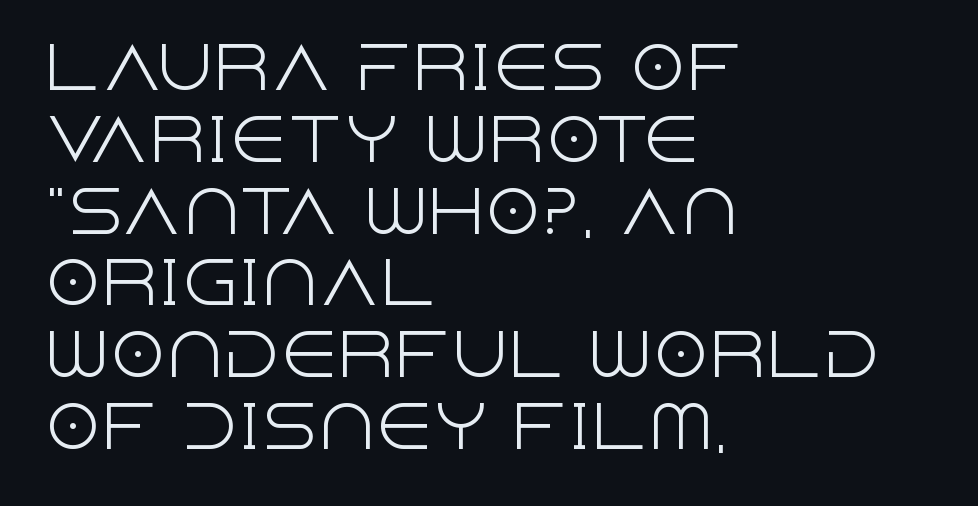
Q: Is the text bold? A: No.
Q: Is the text italic (slanted)? A: No, it is upright.
Q: Is the typeface a serif or a sans-serif typeface? A: Sans-serif.
Q: Is the text underlined? A: No.
Q: How is the paragraph aligned? A: Left-aligned.
Q: Is the spacing between letters normal or unusually wide? A: Normal.
Q: Is the spacing between lines tight, normal or loose? A: Normal.
Q: Width (condensed, normal, or wide)? A: Normal.
Q: x-height? A: Large.
Q: Monospaced? A: No.
